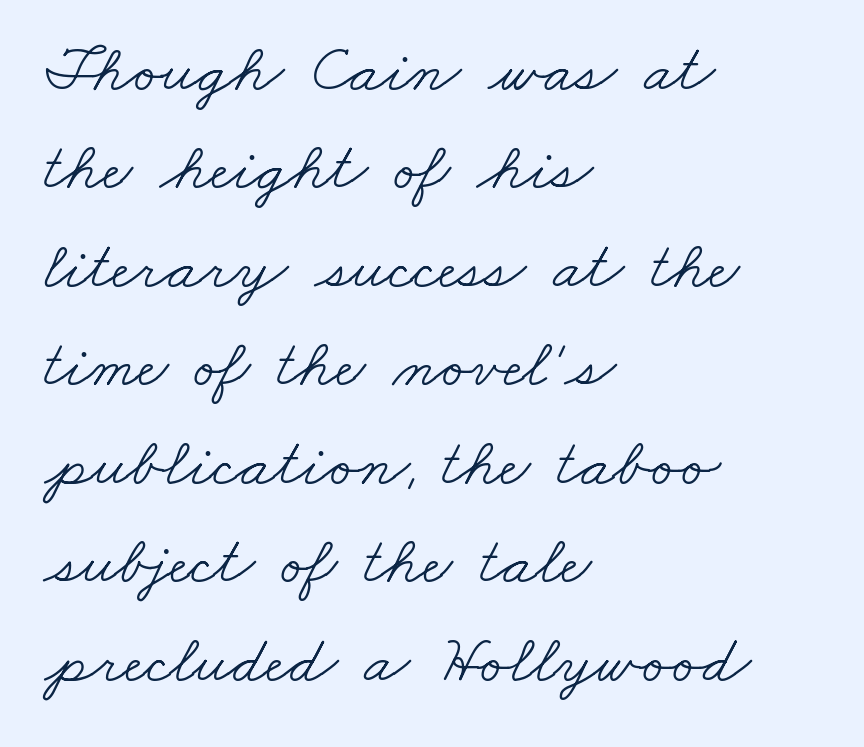
The passage shown is not bold in any degree. If you measured baseline to baseline, you'd find a middling distance. Standard letterfit; no display-style spreading of the glyphs. Underlining? Definitely not there. Each letter keeps its own natural width here, so spacing adapts to shape.
